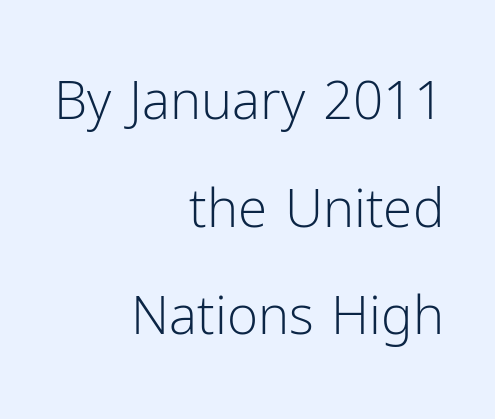
Q: Is the text bold? A: No.
Q: Is the text italic (slanted)? A: No, it is upright.
Q: Is the typeface a serif or a sans-serif typeface? A: Sans-serif.
Q: Is the text underlined? A: No.
Q: How is the paragraph aligned? A: Right-aligned.
Q: Is the spacing between letters normal or unusually wide? A: Normal.
Q: Is the spacing between lines tight, normal or loose? A: Loose.
Q: Width (condensed, normal, or wide)? A: Normal.
Q: Stroke contrast? A: Low.
Q: x-height? A: Medium.
Q: Monospaced? A: No.
